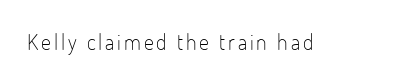
{"italic": "no", "bold": "no", "underline": "no", "glyph_px": 22}
